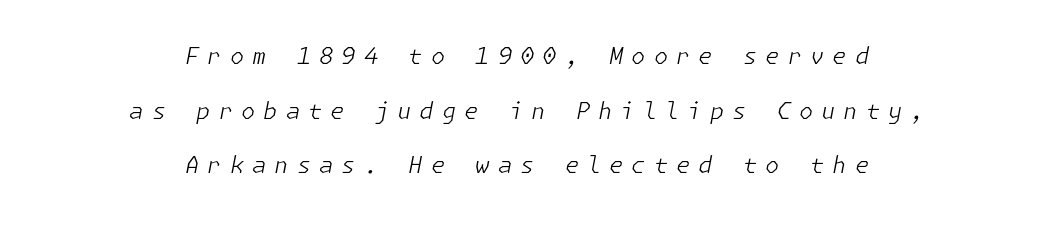
Short and long lines alike share a common midpoint. Between one letter and the next there's a generous, obvious gap. Just letters on the line, the space beneath them empty. No heavy texture on the line: the type isn't bold. The face used here has a pronounced slope to its letters. This block would shrink considerably if given ordinary leading; it's expanded now.
